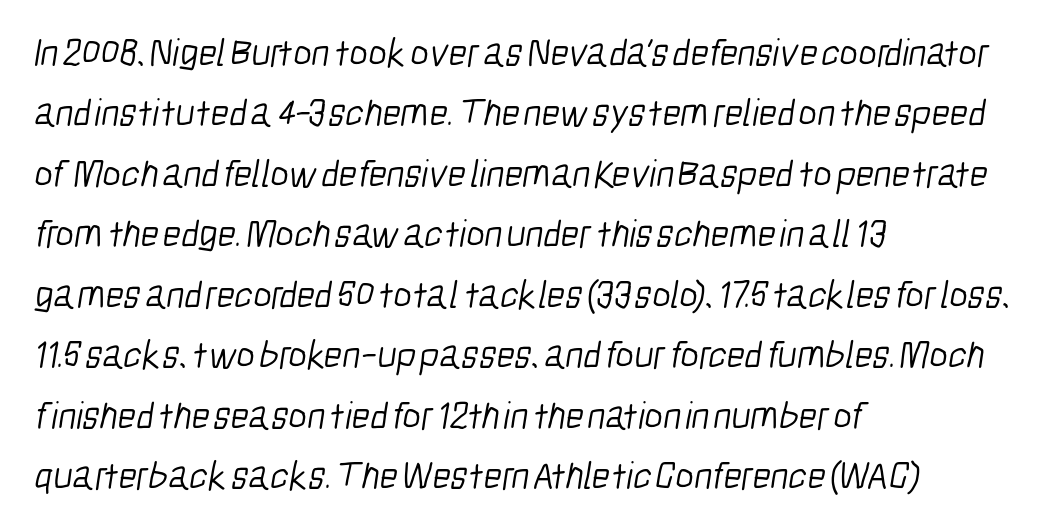
The typeface has the unassuming heft of standard copy or less. Does the leading feel generous? No, just average. Font category for this specimen: sans-serif. Short and long lines alike share a common starting point at left.
